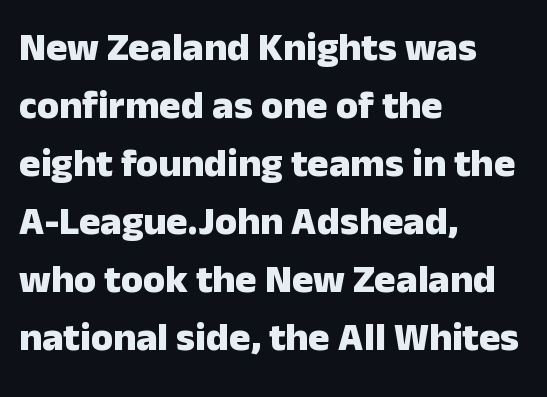
{"serif": "no", "italic": "no", "bold": "yes", "weight": "heavy", "width": "normal", "stroke_contrast": "low", "x_height": "medium", "monospaced": "no", "underline": "no", "align": "left", "line_spacing": "normal", "line_spacing_ratio": 1.45, "letter_spacing": "normal", "letter_spacing_em": 0.0, "glyph_px": 40}
